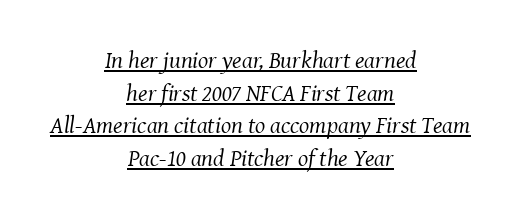
{"italic": "yes", "lean": "right", "slant_degrees": 8, "bold": "no", "underline": "yes", "align": "center", "line_spacing": "normal", "line_spacing_ratio": 1.36, "letter_spacing": "normal", "letter_spacing_em": 0.0, "glyph_px": 24}
